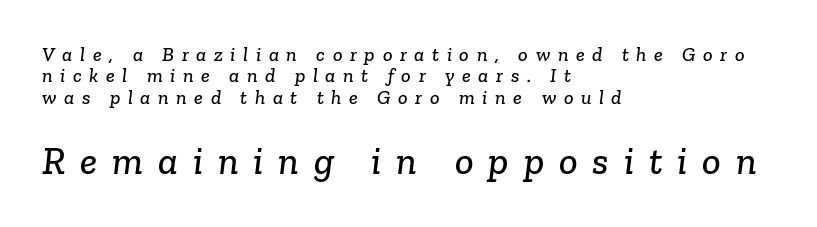
The image shows 39 px serif type; set left-aligned, tight line spacing (1.07x), unusually wide letter spacing (+0.38 em), not underlined; the second (bottom) block is 1.95x larger; low stroke contrast and a medium x-height.
